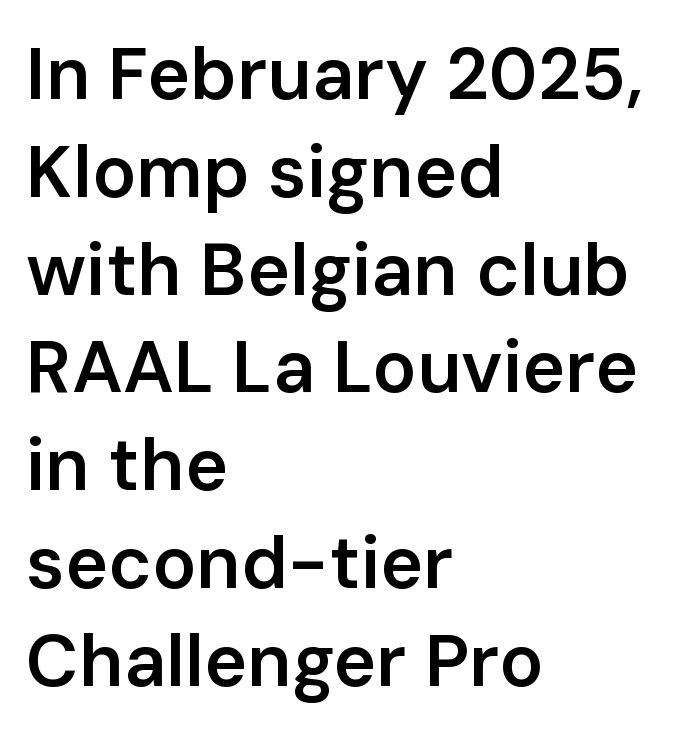
{"serif": "no", "italic": "no", "bold": "semi", "weight": "semibold", "width": "normal", "stroke_contrast": "low", "x_height": "medium", "monospaced": "no", "underline": "no", "align": "left", "line_spacing": "normal", "line_spacing_ratio": 1.34, "letter_spacing": "normal", "letter_spacing_em": 0.0, "glyph_px": 73}
